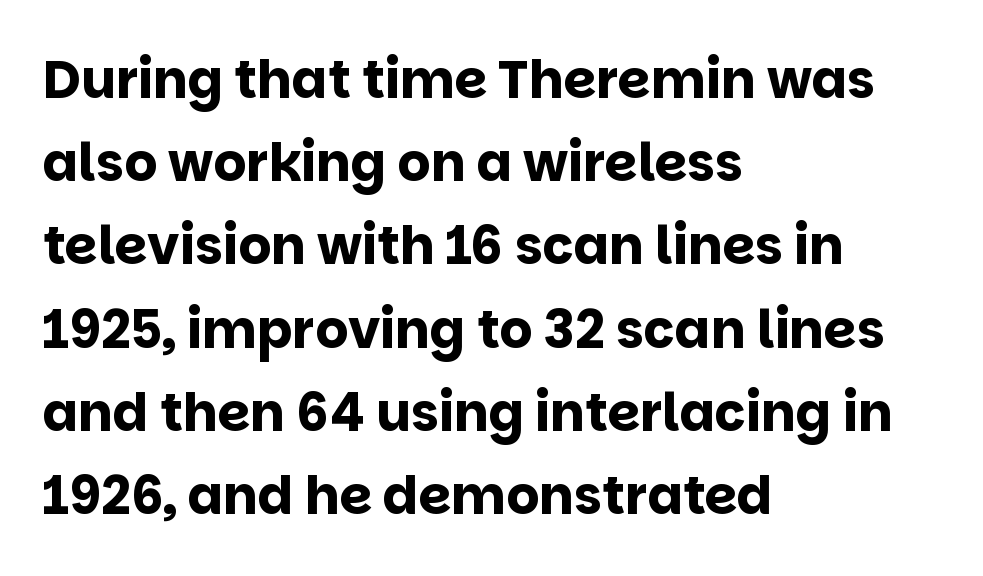
{"serif": "no", "italic": "no", "bold": "yes", "weight": "bold", "width": "normal", "stroke_contrast": "low", "x_height": "large", "monospaced": "no", "underline": "no", "align": "left", "line_spacing": "normal", "line_spacing_ratio": 1.6, "letter_spacing": "normal", "letter_spacing_em": 0.0, "glyph_px": 52}
